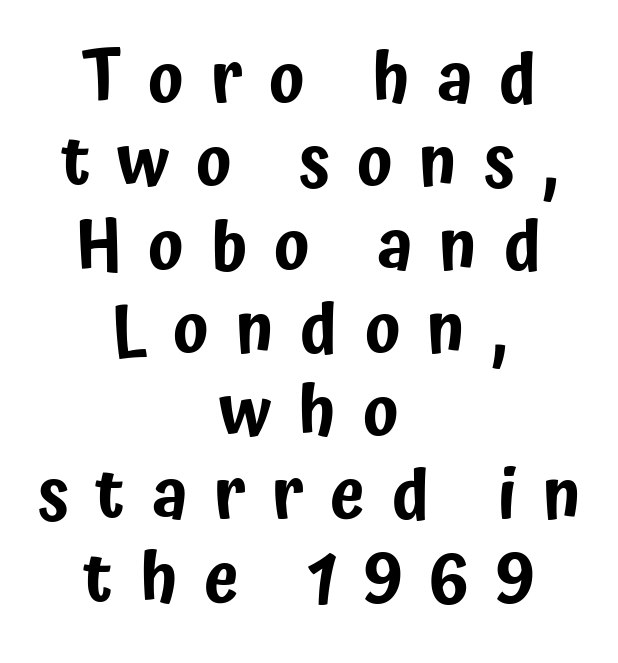
To sum up the face: it is a sans, with no serifs. Check the space under the baseline: it is left empty. Display-style spreading of the glyphs; the letterfit is very open. The lines in this sample share a center point and differ in where they start and stop. Vertical strokes here are truly vertical. Each letter keeps its own natural width here, so spacing adapts to shape.
